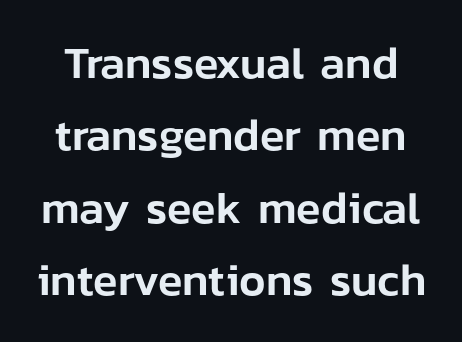
The image shows 45 px sans-serif type, upright; set normal line spacing (1.61x), normal letter spacing, not underlined; low stroke contrast and a medium x-height.
